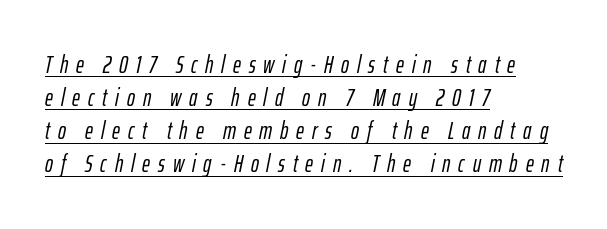
The text carries the slant typical of an italic or oblique font. The passage shown is underscored from start to finish. The rendering anchors every line to the left-hand side. Rows of type keep a routine distance in the vertical direction.
